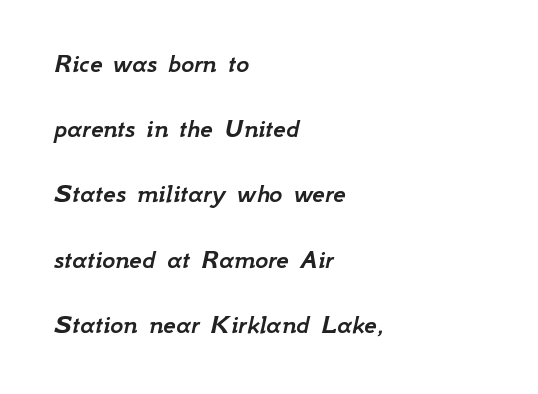
Look at the tracking — it's just the regular setting, nothing added. Loosely led — the rows are spread out. Here the designer chose a conventional face with non-uniform glyph widths. The font's italic variant was chosen for this text.
